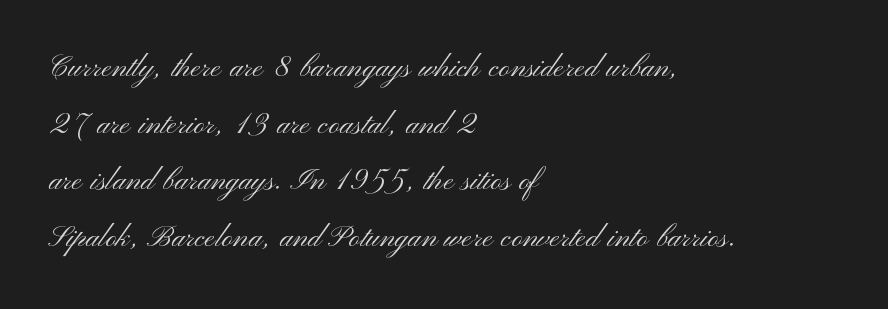
{"serif": "no", "bold": "no", "weight": "light", "width": "wide", "stroke_contrast": "medium", "x_height": "small", "monospaced": "no", "underline": "no", "align": "left", "line_spacing": "normal", "line_spacing_ratio": 1.49, "letter_spacing": "normal", "letter_spacing_em": 0.0, "glyph_px": 38}
